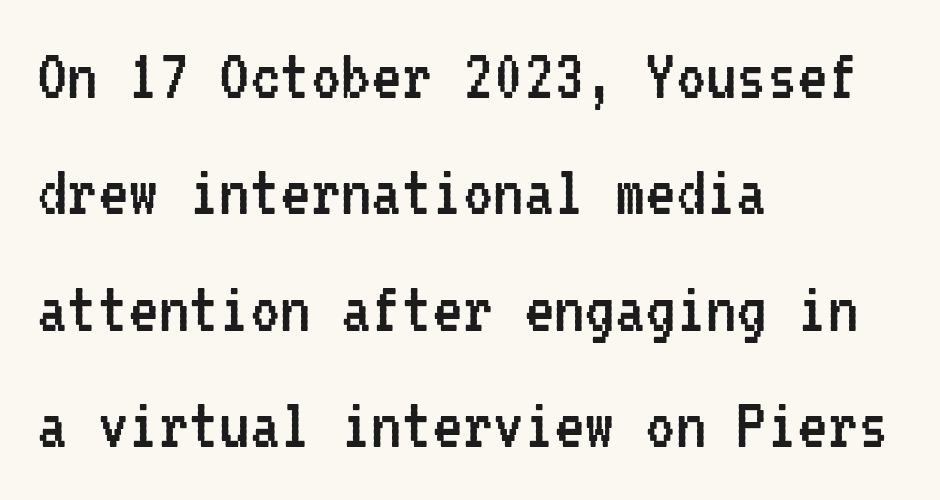
{"serif": "no", "italic": "no", "bold": "no", "weight": "regular", "width": "condensed", "stroke_contrast": "low", "x_height": "medium", "monospaced": "yes", "underline": "no", "align": "left", "line_spacing": "normal", "line_spacing_ratio": 1.53, "letter_spacing": "normal", "letter_spacing_em": 0.0, "glyph_px": 76}
